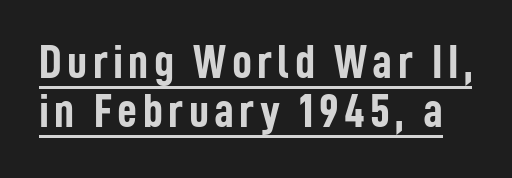
{"serif": "no", "italic": "no", "bold": "yes", "weight": "semibold", "width": "condensed", "stroke_contrast": "low", "x_height": "medium", "monospaced": "no", "underline": "yes", "line_spacing": "tight", "line_spacing_ratio": 1.0, "glyph_px": 49}
